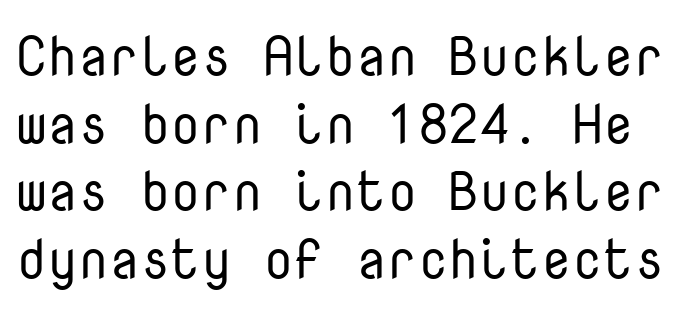
Is this a fixed-width face? Yes — each glyph sits in an identical cell. No feet cap the strokes, marking this as sans-serif type. This rendering leaves character spacing at its baseline value. A light-to-regular cut is what we see here.
